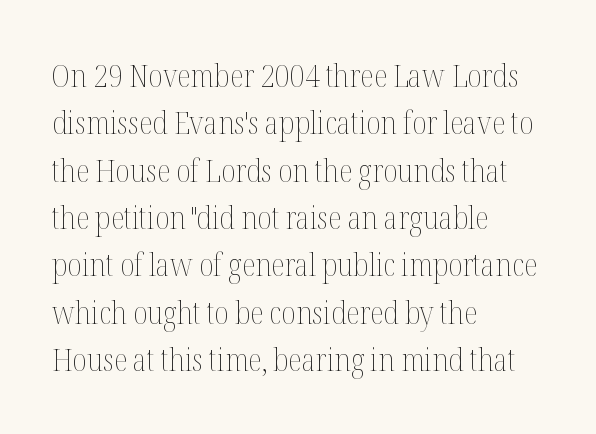
Q: Is the text bold? A: No.
Q: Is the text italic (slanted)? A: No, it is upright.
Q: Is the text underlined? A: No.
Q: How is the paragraph aligned? A: Left-aligned.
Q: Is the spacing between letters normal or unusually wide? A: Normal.
Q: Is the spacing between lines tight, normal or loose? A: Normal.
Q: Width (condensed, normal, or wide)? A: Condensed.
Q: Stroke contrast? A: Medium.
Q: x-height? A: Medium.
Q: Monospaced? A: No.
